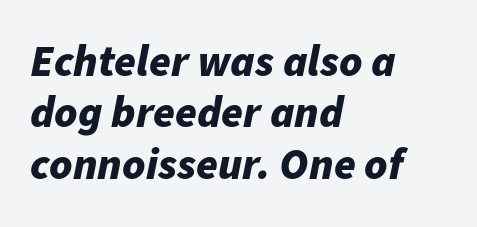
The image shows 44 px bold type, italic (leaning right); set left-aligned, line spacing 1.17x, normal letter spacing, not underlined; low stroke contrast and a medium x-height.
